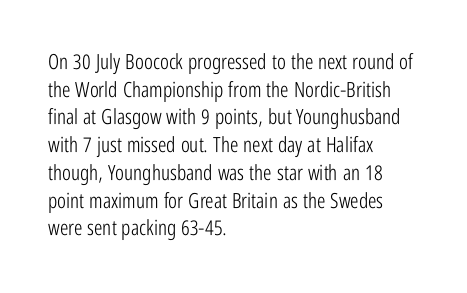
Every stem runs plumb, perpendicular to the baseline. Leftover space on each line is placed entirely after the last word. Check the space under the baseline: it is left empty. This reads as an unemphasized weight, regular at the heaviest. Caption: standard tracking, unaltered.
